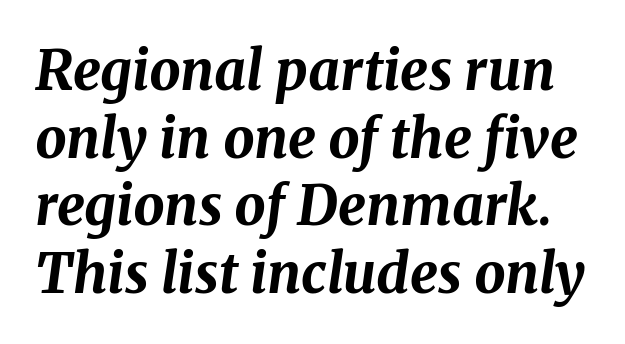
The image shows 55 px bold type, italic (leaning right); set line spacing 1.23x, normal letter spacing, not underlined; medium stroke contrast and a medium x-height.
